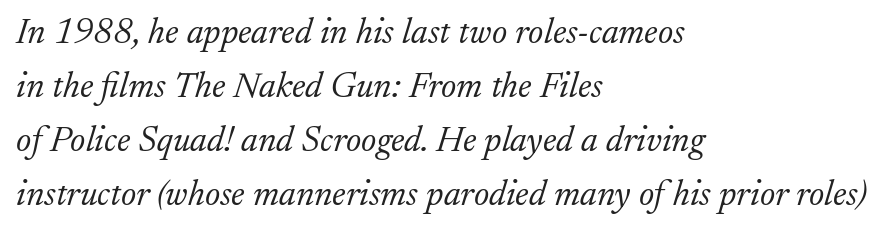
Every character sits at an angle, as italics do. Each row of text sits above clean, open space. I'd call this a serif setting — the letters wear small feet. Here the designer chose a conventional face with non-uniform glyph widths.
